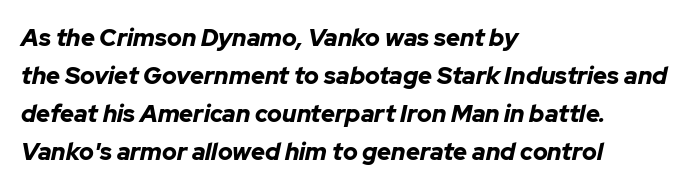
The typography opts for an oblique posture over an upright one. Nobody touched the tracking dial on this one. I'd describe the lettering as bold — thick and assertive. How would I describe the line gaps? Plain and ordinary. Anything drawn beneath the words? Only blank space.
